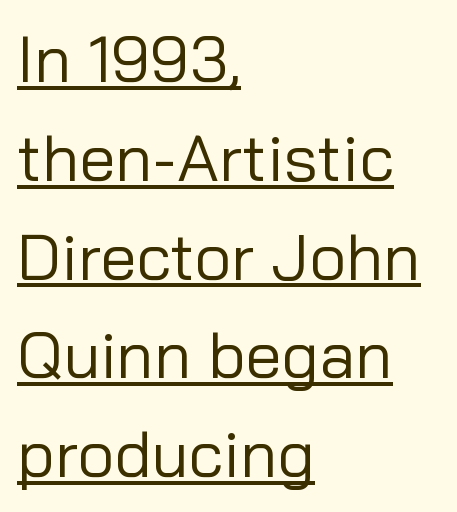
{"serif": "no", "italic": "no", "bold": "no", "weight": "regular", "width": "normal", "stroke_contrast": "low", "x_height": "medium", "monospaced": "no", "underline": "yes", "align": "left", "line_spacing": "normal", "line_spacing_ratio": 1.52, "letter_spacing": "normal", "letter_spacing_em": 0.0, "glyph_px": 65}
